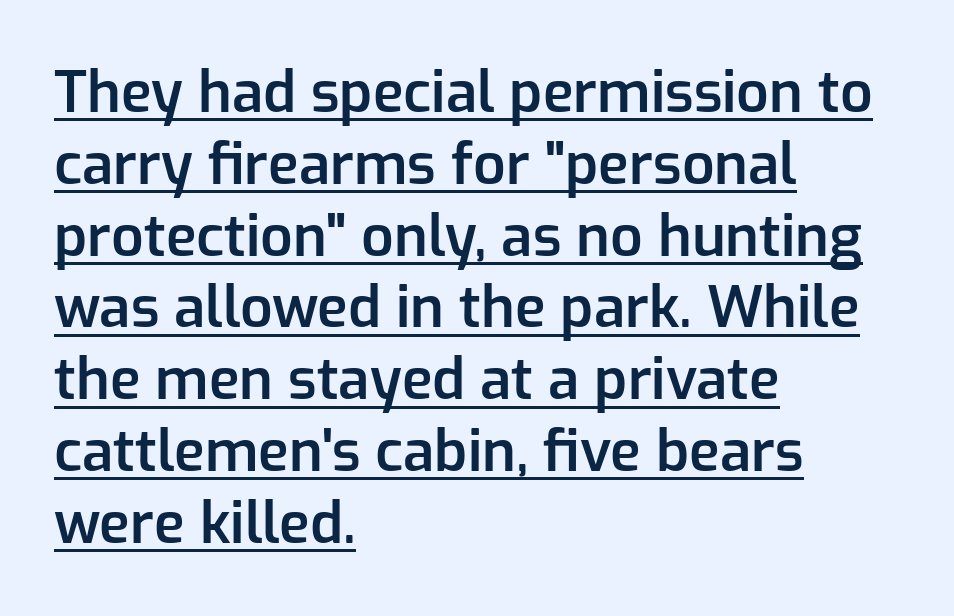
The image shows 57 px semibold sans-serif type, upright; set left-aligned, normal line spacing (1.26x), normal letter spacing, underlined; low stroke contrast and a medium x-height.
